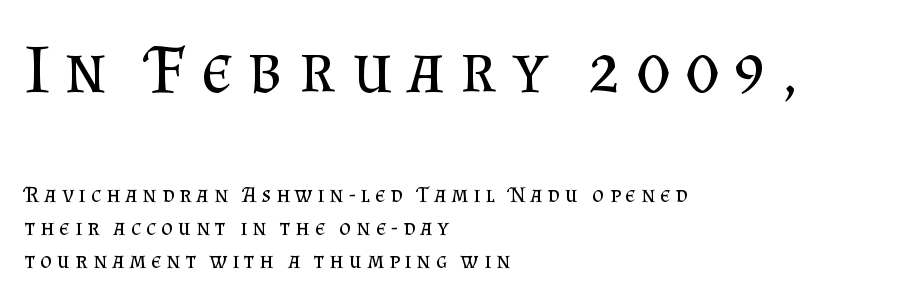
Q: Is the text bold? A: No.
Q: Is the text italic (slanted)? A: No, it is upright.
Q: Is the typeface a serif or a sans-serif typeface? A: Serif.
Q: Is the text underlined? A: No.
Q: How is the paragraph aligned? A: Left-aligned.
Q: Is the spacing between letters normal or unusually wide? A: Unusually wide.
Q: Is the spacing between lines tight, normal or loose? A: Normal.
Q: Which block of text is set in a larger size, the first (top) or the second (bottom)? A: The first (top) one.
Q: Width (condensed, normal, or wide)? A: Normal.
Q: Stroke contrast? A: Medium.
Q: x-height? A: Small.
Q: Monospaced? A: No.
